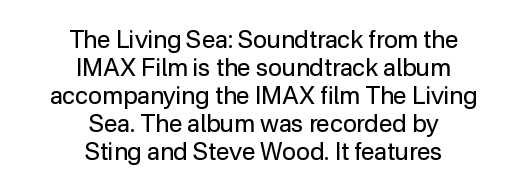
Q: Is the text bold? A: No.
Q: Is the text italic (slanted)? A: No, it is upright.
Q: Is the text underlined? A: No.
Q: How is the paragraph aligned? A: Centered.
Q: Is the spacing between letters normal or unusually wide? A: Normal.
